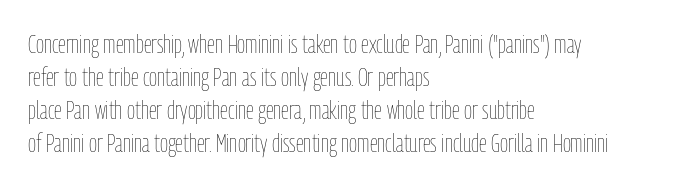
The image shows 25 px text type, upright; set left-aligned, normal line spacing (1.32x), normal letter spacing, not underlined.
